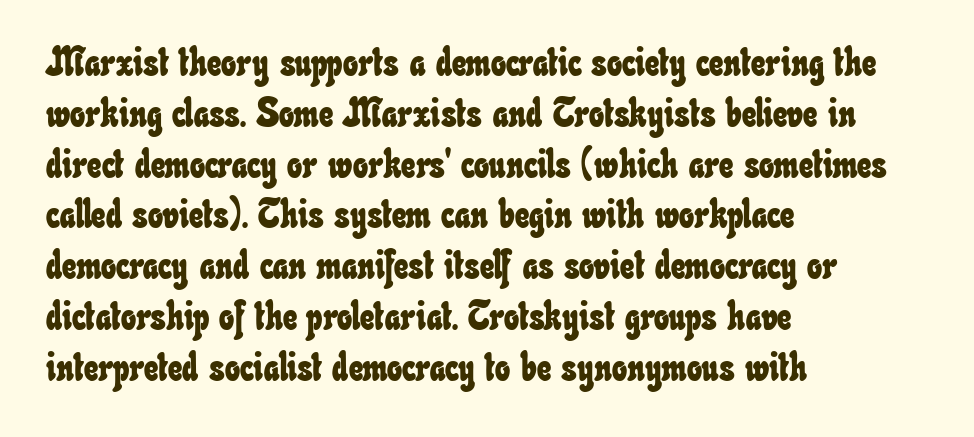
{"width": "condensed", "stroke_contrast": "low", "x_height": "small", "monospaced": "no", "underline": "no", "align": "left", "line_spacing": "normal", "line_spacing_ratio": 1.27, "letter_spacing": "normal", "letter_spacing_em": 0.0, "glyph_px": 40}
